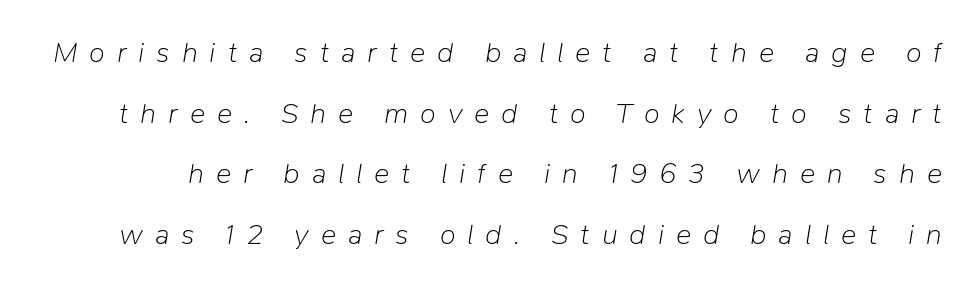
Style check: oblique. The words here are not underlined. What stands out about the letter spacing? Its width — letters are far apart. The lines are spread far apart with generous leading. Think standard paragraph weight, or any step lighter than that. Looks like regular typesetting: each glyph gets only the width it needs.
